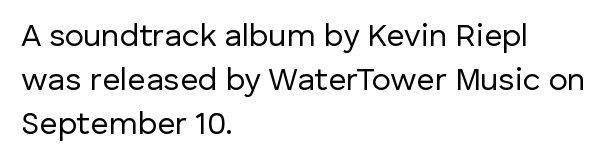
The image shows 32 px regular-weight sans-serif type, upright; set left-aligned, normal line spacing (1.37x), normal letter spacing, not underlined; low stroke contrast and a medium x-height.
